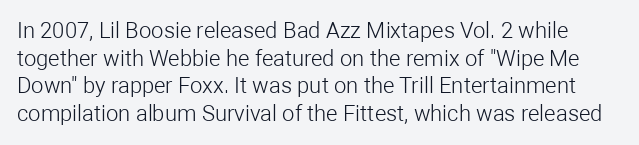
Q: Is the text bold? A: No.
Q: Is the text italic (slanted)? A: No, it is upright.
Q: Is the text underlined? A: No.
Q: Is the spacing between letters normal or unusually wide? A: Normal.
Q: Is the spacing between lines tight, normal or loose? A: Normal.
